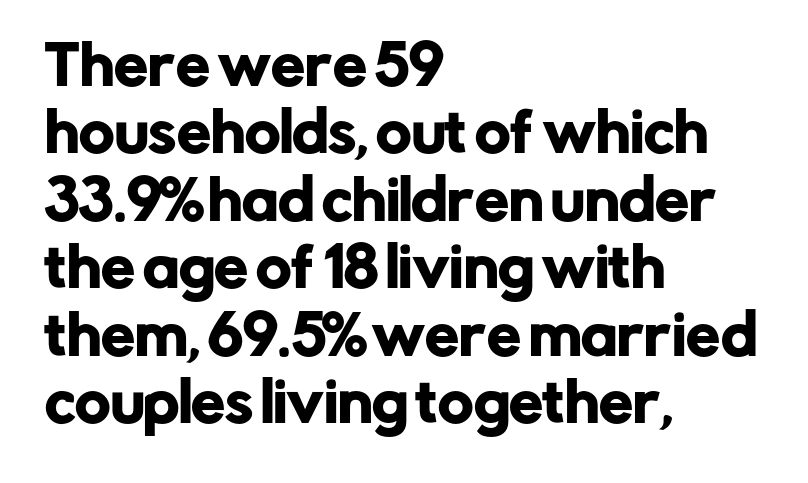
{"serif": "no", "italic": "no", "width": "normal", "stroke_contrast": "low", "x_height": "medium", "monospaced": "no", "underline": "no", "align": "left", "line_spacing": "normal", "line_spacing_ratio": 1.25, "letter_spacing": "normal", "letter_spacing_em": 0.0, "glyph_px": 54}
